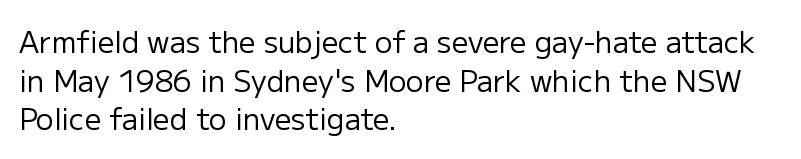
Q: Is the text bold? A: No.
Q: Is the text italic (slanted)? A: No, it is upright.
Q: Is the typeface a serif or a sans-serif typeface? A: Sans-serif.
Q: Is the text underlined? A: No.
Q: How is the paragraph aligned? A: Left-aligned.
Q: Is the spacing between letters normal or unusually wide? A: Normal.
Q: Is the spacing between lines tight, normal or loose? A: Normal.
Q: Width (condensed, normal, or wide)? A: Normal.
Q: Stroke contrast? A: Low.
Q: x-height? A: Medium.
Q: Monospaced? A: No.
